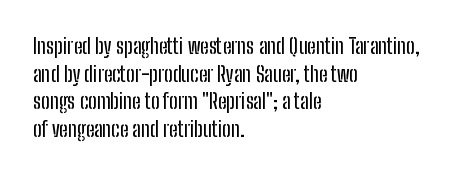
The image shows 21 px text type, upright; set left-aligned, normal line spacing (1.31x), normal letter spacing, not underlined.
